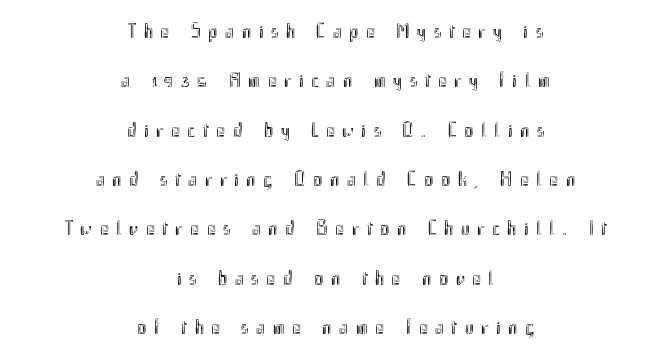
The image shows 21 px text type, upright; set centered, loose line spacing (2.35x), unusually wide letter spacing (+0.36 em), not underlined.
